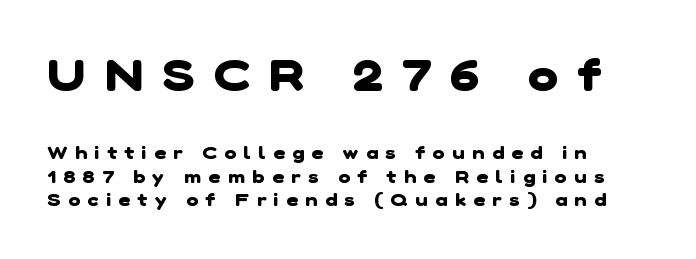
Typesetter's note — upper block bumped up in size, lower block left smaller. Rule under the text: the space is simply empty. Each new line begins a customary step beneath the previous one. Character widths vary here, with narrow letters taking less room than wide ones.
